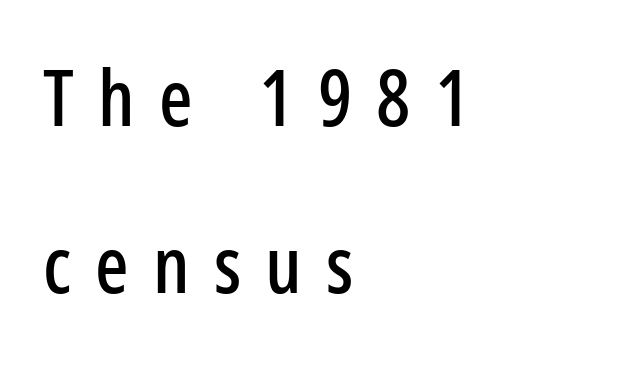
{"serif": "no", "italic": "no", "width": "condensed", "stroke_contrast": "low", "x_height": "medium", "monospaced": "no", "underline": "no", "align": "left", "line_spacing": "loose", "line_spacing_ratio": 2.14, "letter_spacing": "wide", "letter_spacing_em": 0.31, "glyph_px": 78}
